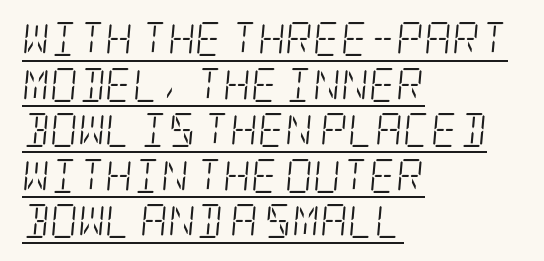
Q: Is the text bold? A: No.
Q: Is the text italic (slanted)? A: Yes, it leans right by about 5 degrees.
Q: Is the typeface a serif or a sans-serif typeface? A: Serif.
Q: Is the text underlined? A: Yes.
Q: How is the paragraph aligned? A: Left-aligned.
Q: Is the spacing between letters normal or unusually wide? A: Normal.
Q: Is the spacing between lines tight, normal or loose? A: Normal.
Q: Width (condensed, normal, or wide)? A: Condensed.
Q: Stroke contrast? A: Low.
Q: x-height? A: Large.
